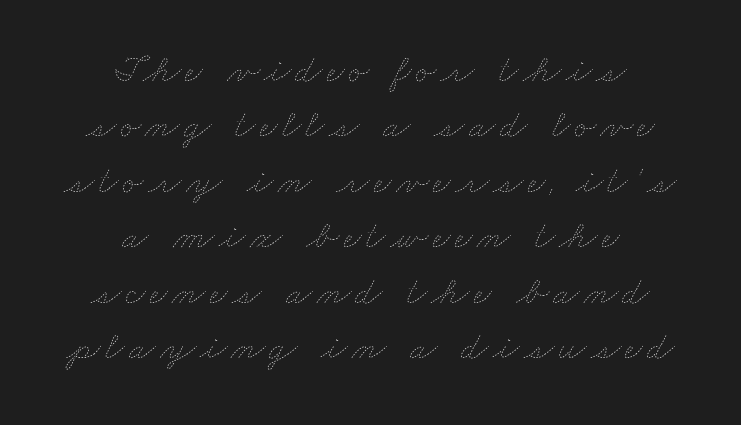
The image shows 39 px thin, wide type; set centered, normal line spacing (1.42x), not underlined; low stroke contrast and a small x-height.
